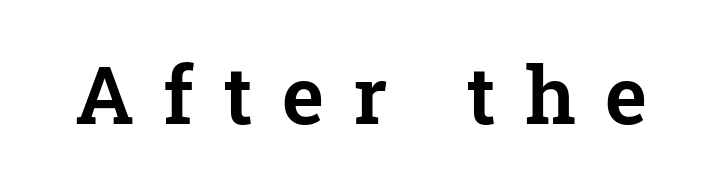
Q: Is the text italic (slanted)? A: No, it is upright.
Q: Is the typeface a serif or a sans-serif typeface? A: Serif.
Q: Is the text underlined? A: No.
Q: Is the spacing between letters normal or unusually wide? A: Unusually wide.
Q: Width (condensed, normal, or wide)? A: Normal.
Q: Stroke contrast? A: Low.
Q: x-height? A: Medium.
Q: Monospaced? A: No.
